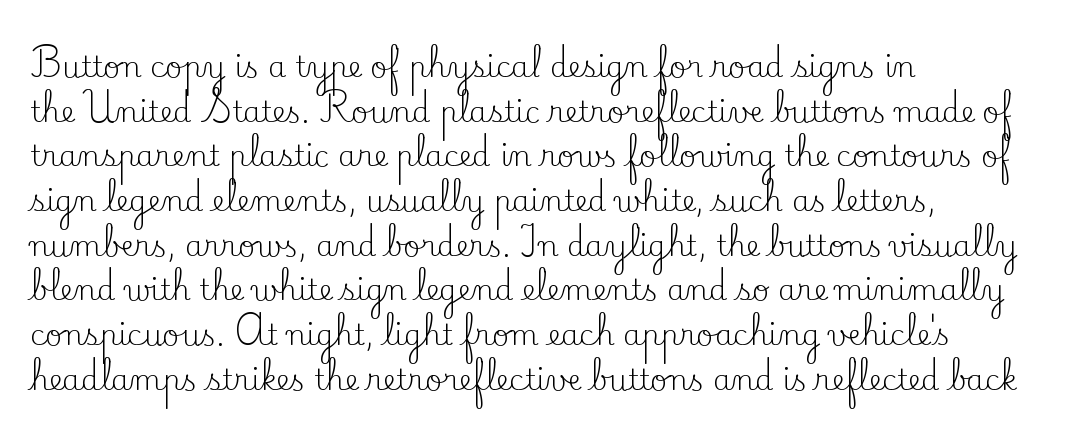
Q: Is the text bold? A: No.
Q: Is the text italic (slanted)? A: No, it is upright.
Q: Is the text underlined? A: No.
Q: How is the paragraph aligned? A: Left-aligned.
Q: Is the spacing between letters normal or unusually wide? A: Normal.
Q: Is the spacing between lines tight, normal or loose? A: Normal.
Q: Width (condensed, normal, or wide)? A: Normal.
Q: Stroke contrast? A: Low.
Q: x-height? A: Small.
Q: Monospaced? A: No.
